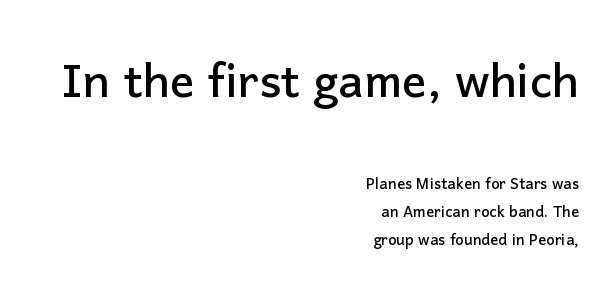
Q: Is the text italic (slanted)? A: No, it is upright.
Q: Is the typeface a serif or a sans-serif typeface? A: Sans-serif.
Q: Is the text underlined? A: No.
Q: How is the paragraph aligned? A: Right-aligned.
Q: Is the spacing between letters normal or unusually wide? A: Normal.
Q: Is the spacing between lines tight, normal or loose? A: Normal.
Q: Which block of text is set in a larger size, the first (top) or the second (bottom)? A: The first (top) one.
Q: Width (condensed, normal, or wide)? A: Normal.
Q: Stroke contrast? A: Low.
Q: x-height? A: Medium.
Q: Monospaced? A: No.
